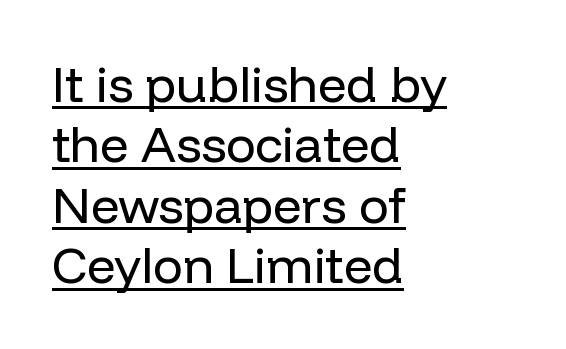
Q: Is the text bold? A: No.
Q: Is the text italic (slanted)? A: No, it is upright.
Q: Is the typeface a serif or a sans-serif typeface? A: Sans-serif.
Q: Is the text underlined? A: Yes.
Q: How is the paragraph aligned? A: Left-aligned.
Q: Is the spacing between letters normal or unusually wide? A: Normal.
Q: Width (condensed, normal, or wide)? A: Normal.
Q: Stroke contrast? A: Low.
Q: x-height? A: Medium.
Q: Monospaced? A: No.
